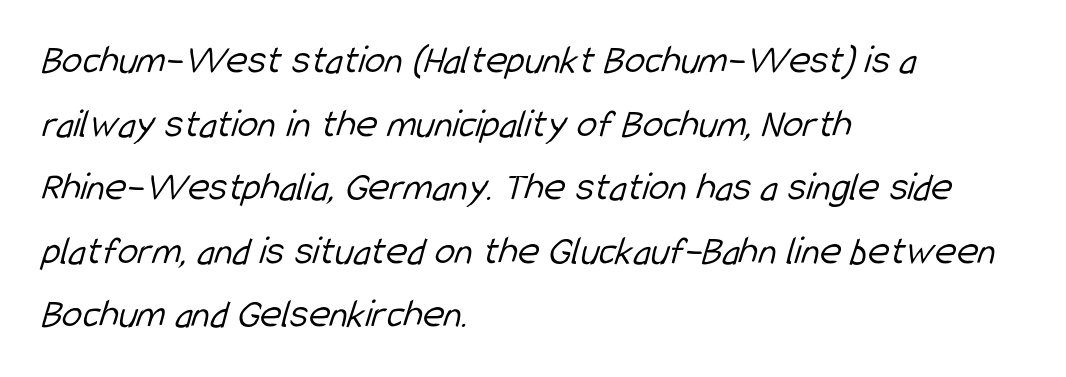
Q: Is the text bold? A: No.
Q: Is the typeface a serif or a sans-serif typeface? A: Sans-serif.
Q: Is the text underlined? A: No.
Q: How is the paragraph aligned? A: Left-aligned.
Q: Is the spacing between letters normal or unusually wide? A: Normal.
Q: Is the spacing between lines tight, normal or loose? A: Normal.
Q: Width (condensed, normal, or wide)? A: Condensed.
Q: Stroke contrast? A: Low.
Q: x-height? A: Medium.
Q: Monospaced? A: No.
